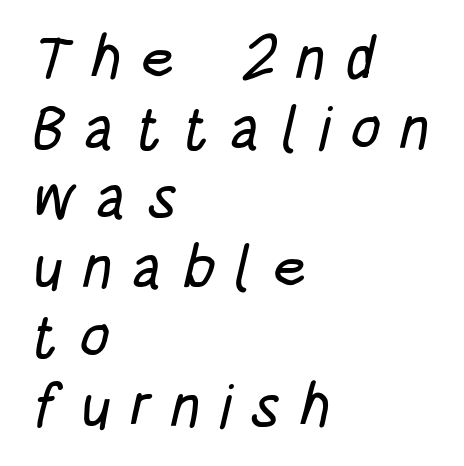
Is the letter spacing exaggerated? Yes — the characters are pushed far apart. The font family rendered here belongs to the sans-serif group. Which margin do the lines hug? The left one — the right edge is uneven. The strip under each line holds only bare page. The letters advance in unequal steps, a hallmark of proportional type.
